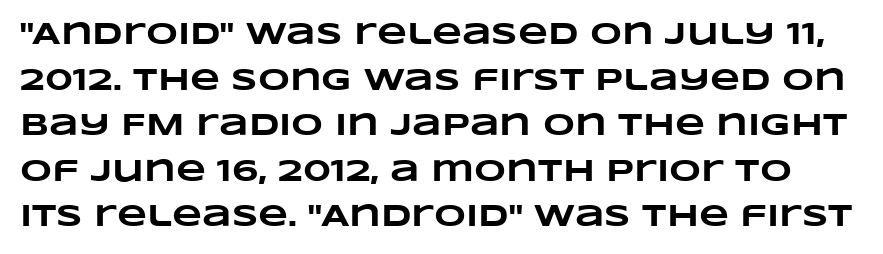
Think of a printed novel: that variable character pitch is what you see here. Check the space under the baseline: it is left empty. How would I describe the line gaps? Plain and ordinary. Short note: letters normally spaced. Compared with an ordinary text face, these strokes are far heavier — a full bold.
